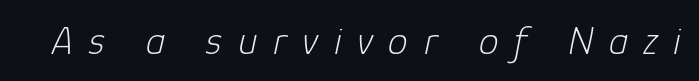
The letters advance in unequal steps, a hallmark of proportional type. Stems here are at most as thick as an everyday book face. The string is rendered with underlining switched off. Quick note: italic. Display-style spreading of the glyphs; the letterfit is very open.
